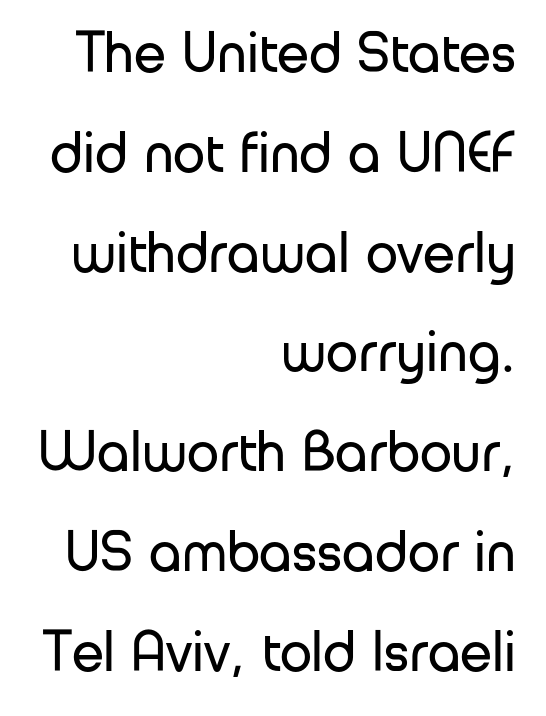
The letters advance in unequal steps, a hallmark of proportional type. The cut favours lightness, reaching ordinary text weight at its darkest. No word sits above an underline. Is this a sans? Yes — the strokes have no serifs.
